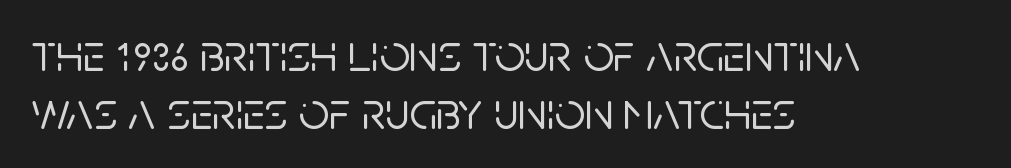
Q: Is the text italic (slanted)? A: No, it is upright.
Q: Is the typeface a serif or a sans-serif typeface? A: Sans-serif.
Q: Is the text underlined? A: No.
Q: How is the paragraph aligned? A: Left-aligned.
Q: Is the spacing between letters normal or unusually wide? A: Normal.
Q: Is the spacing between lines tight, normal or loose? A: Tight.
Q: Width (condensed, normal, or wide)? A: Normal.
Q: Stroke contrast? A: Low.
Q: x-height? A: Large.
Q: Monospaced? A: No.
